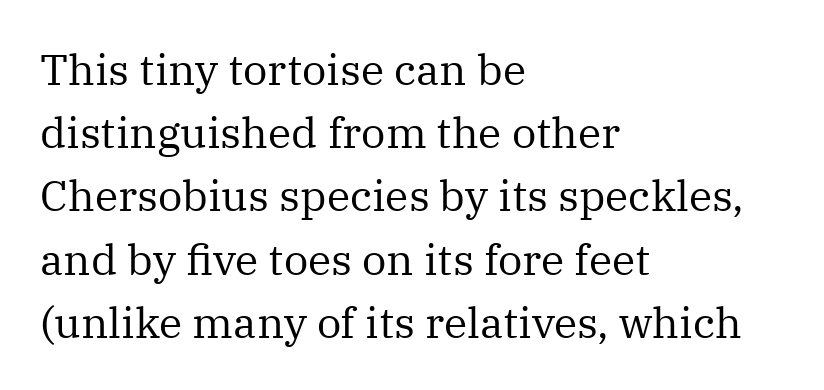
The image shows 43 px regular-weight serif type, upright; set left-aligned, normal line spacing (1.47x), normal letter spacing, not underlined; medium stroke contrast and a medium x-height.
